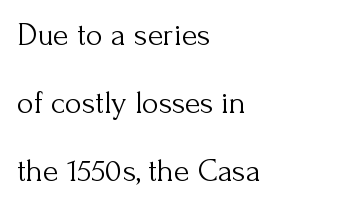
The image shows 32 px light serif type, upright; set left-aligned, loose line spacing (2.13x), normal letter spacing, not underlined; medium stroke contrast and a small x-height.
